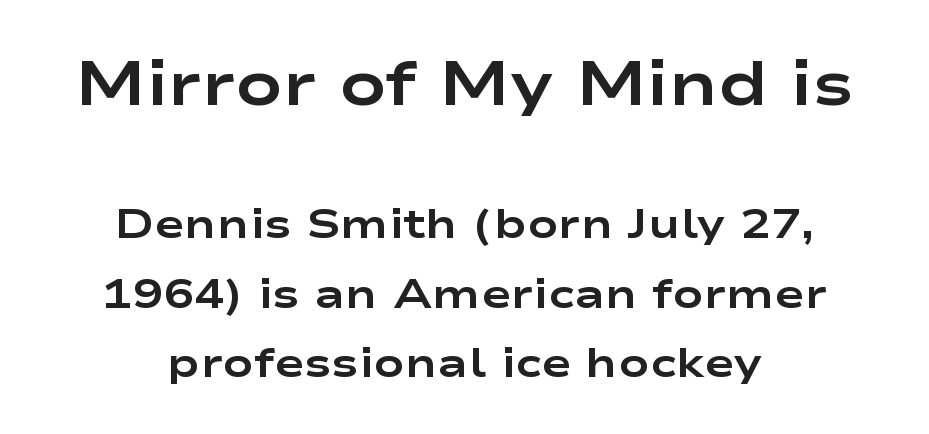
Just letters on the line, the space beneath them empty. The letters carry no serifs — their stems end cleanly without finishing strokes. Whoever set this made the first block the dominant, larger element. These lines keep a tight, regular rhythm from letter to letter. Every character sits straight up, as roman type does.
